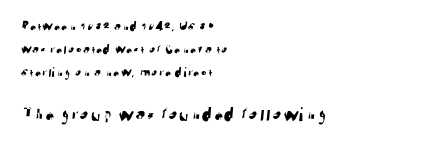
The image shows 20 px text type; set left-aligned, normal line spacing (1.64x), normal letter spacing, not underlined; the second (bottom) block is 1.43x larger.
